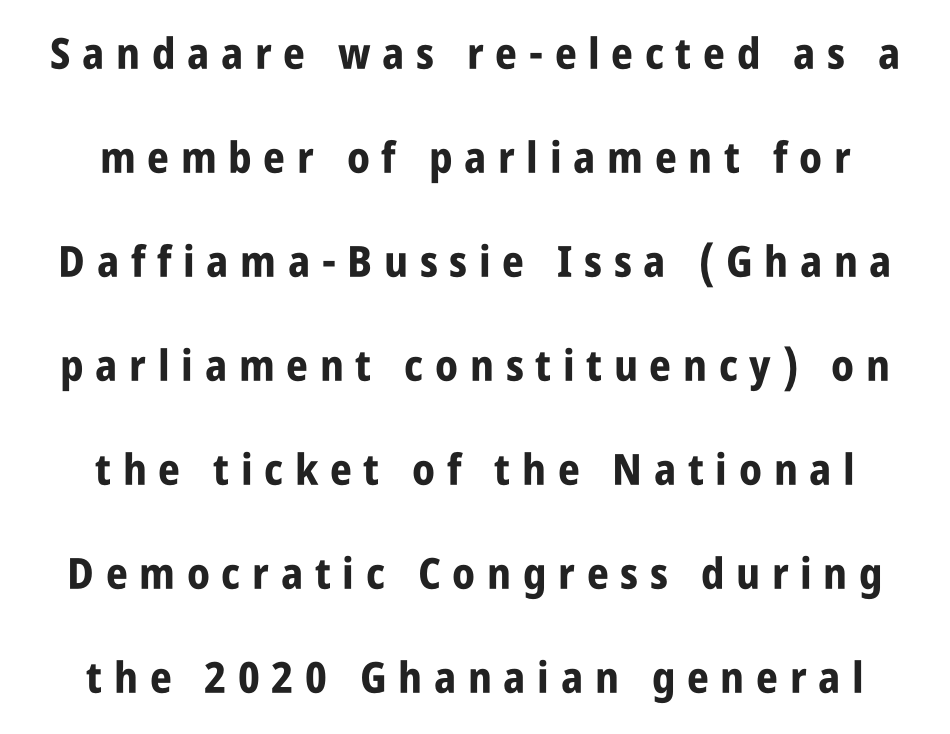
Q: Is the text bold? A: Yes.
Q: Is the text italic (slanted)? A: No, it is upright.
Q: Is the typeface a serif or a sans-serif typeface? A: Sans-serif.
Q: Is the text underlined? A: No.
Q: How is the paragraph aligned? A: Centered.
Q: Is the spacing between letters normal or unusually wide? A: Unusually wide.
Q: Is the spacing between lines tight, normal or loose? A: Loose.
Q: Width (condensed, normal, or wide)? A: Condensed.
Q: Stroke contrast? A: Low.
Q: x-height? A: Large.
Q: Monospaced? A: No.
